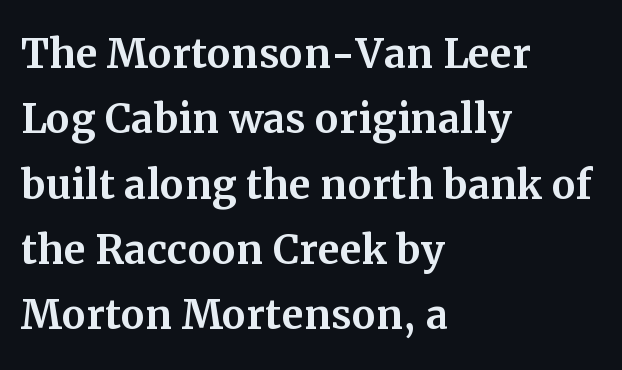
Q: Is the text italic (slanted)? A: No, it is upright.
Q: Is the typeface a serif or a sans-serif typeface? A: Serif.
Q: Is the text underlined? A: No.
Q: How is the paragraph aligned? A: Left-aligned.
Q: Is the spacing between letters normal or unusually wide? A: Normal.
Q: Width (condensed, normal, or wide)? A: Normal.
Q: Stroke contrast? A: Medium.
Q: x-height? A: Medium.
Q: Monospaced? A: No.
